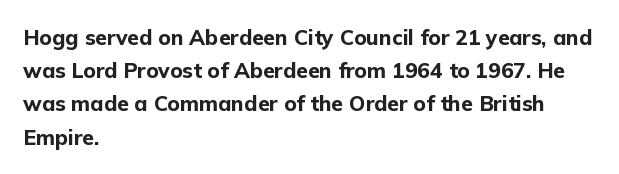
{"italic": "no", "bold": "yes", "underline": "no", "align": "left", "line_spacing": "normal", "line_spacing_ratio": 1.58, "letter_spacing": "normal", "letter_spacing_em": 0.0, "glyph_px": 21}
